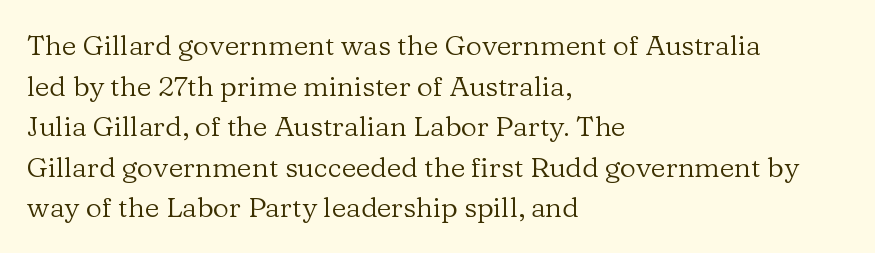
The image shows 28 px regular-weight serif type, upright; set left-aligned, normal line spacing (1.45x), normal letter spacing, not underlined; low stroke contrast and a medium x-height.
